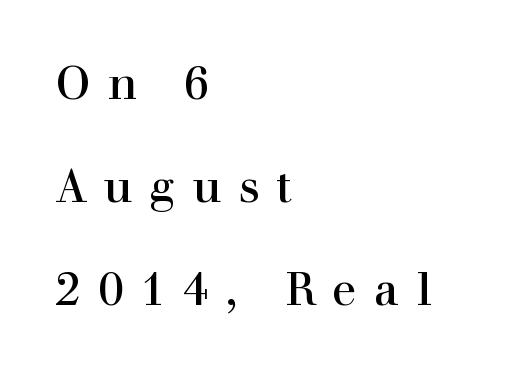
The letters carry serifs — small finishing strokes at the ends of their stems. The specimen omits any rule beneath the text block's lines. Style check: upright. Baseline-to-baseline distance is far greater than the letter height. The letters advance in unequal steps, a hallmark of proportional type.
